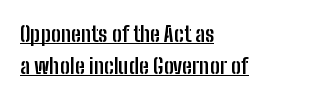
Q: Is the text bold? A: Yes.
Q: Is the text italic (slanted)? A: No, it is upright.
Q: Is the text underlined? A: Yes.
Q: How is the paragraph aligned? A: Left-aligned.
Q: Is the spacing between letters normal or unusually wide? A: Normal.
Q: Is the spacing between lines tight, normal or loose? A: Normal.
